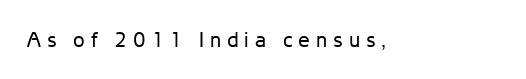
The image shows 21 px text type, upright; set unusually wide letter spacing (+0.28 em), not underlined.
